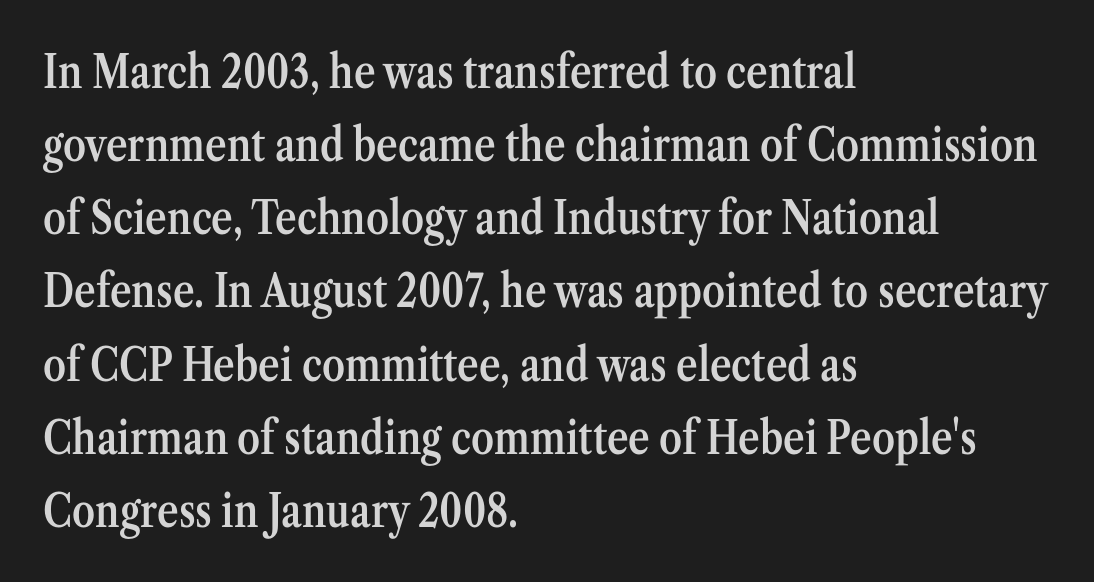
Vertically, the passage feels balanced, rows spaced as you'd expect. The characters look somewhat weighty, a semibold short of true bold. Spacing verdict: proportional, widths tailored to each character. Type style note: has serifs. The specimen omits any rule beneath the text block's lines. When letters stand straight like this, we call the style roman or upright.
